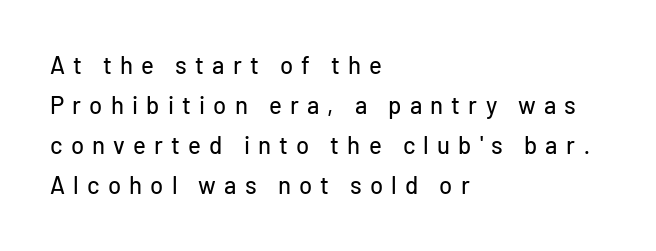
Q: Is the text italic (slanted)? A: No, it is upright.
Q: Is the text underlined? A: No.
Q: How is the paragraph aligned? A: Left-aligned.
Q: Is the spacing between letters normal or unusually wide? A: Unusually wide.
Q: Is the spacing between lines tight, normal or loose? A: Normal.
